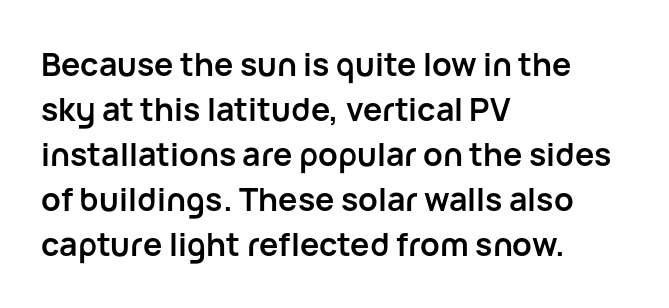
Q: Is the text bold? A: Yes.
Q: Is the text italic (slanted)? A: No, it is upright.
Q: Is the typeface a serif or a sans-serif typeface? A: Sans-serif.
Q: Is the text underlined? A: No.
Q: How is the paragraph aligned? A: Left-aligned.
Q: Is the spacing between letters normal or unusually wide? A: Normal.
Q: Is the spacing between lines tight, normal or loose? A: Normal.
Q: Width (condensed, normal, or wide)? A: Normal.
Q: Stroke contrast? A: Low.
Q: x-height? A: Medium.
Q: Monospaced? A: No.
